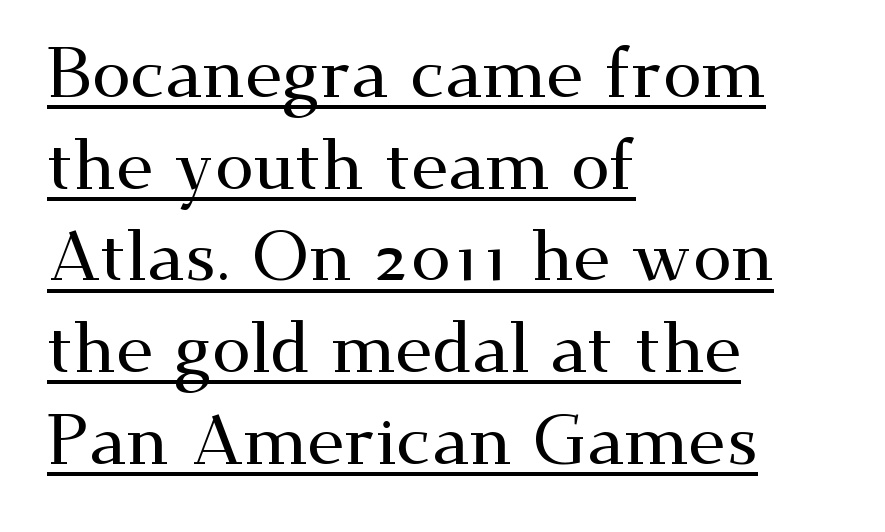
Decoration check: the copy is underlined. Reading down the column, the eye jumps a familiar distance to each next line. Leftover space on each line is placed entirely after the last word. Tracking here is standard; glyphs follow each other at the usual distance. This rendering employs a face with finishing strokes, i.e., a serif.
